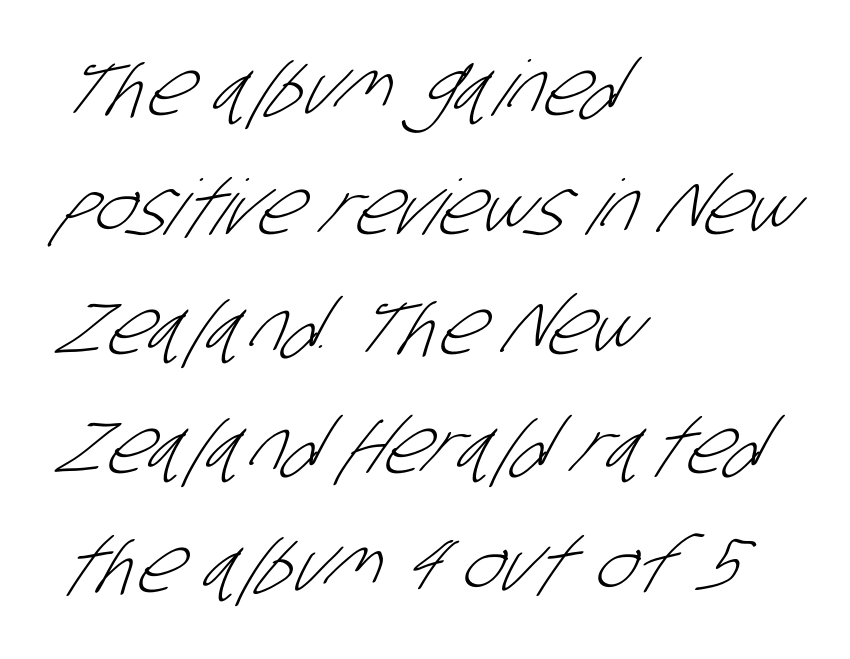
Q: Is the text bold? A: No.
Q: Is the typeface a serif or a sans-serif typeface? A: Sans-serif.
Q: Is the text underlined? A: No.
Q: How is the paragraph aligned? A: Left-aligned.
Q: Is the spacing between letters normal or unusually wide? A: Normal.
Q: Is the spacing between lines tight, normal or loose? A: Normal.
Q: Width (condensed, normal, or wide)? A: Condensed.
Q: Stroke contrast? A: Low.
Q: x-height? A: Large.
Q: Monospaced? A: No.
